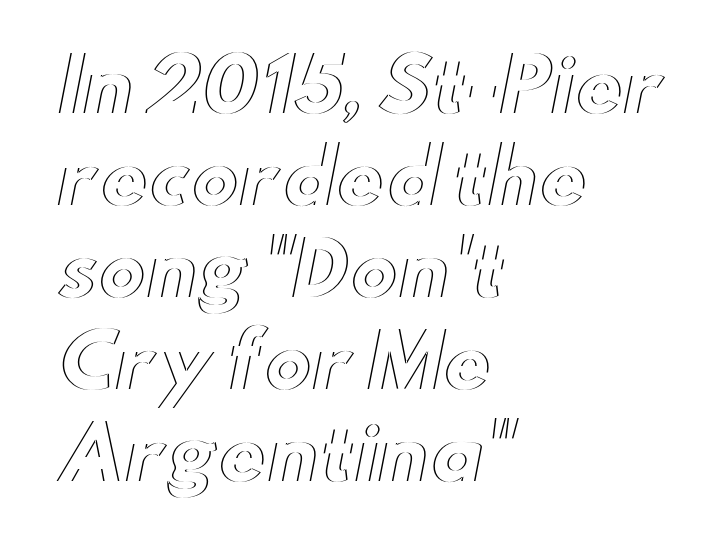
Notice how descenders clear the ascenders below comfortably — that's standard leading. A typesetter would call this proportional, since set widths differ per character. The baseline area is clear. Each word holds together tightly as a unit, with standard inter-letter gaps. The typesetter chose a ragged-right arrangement here.
